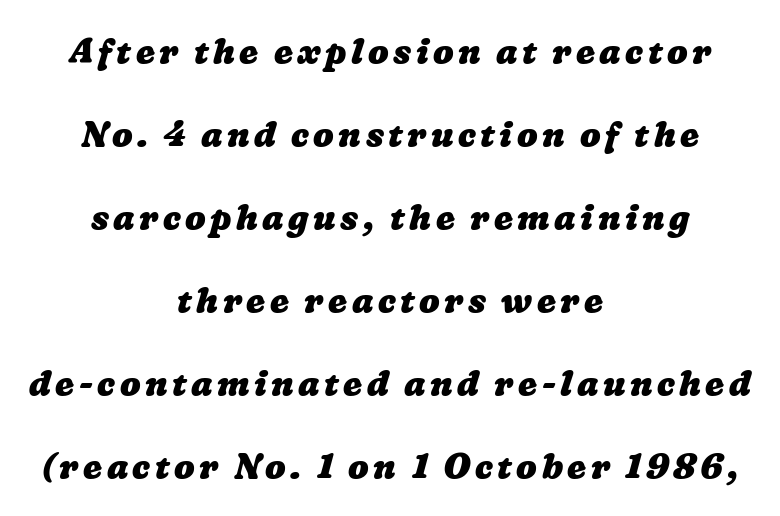
The image shows 34 px heavy, wide type; set centered, loose line spacing (2.44x), not underlined; low stroke contrast and a medium x-height.
